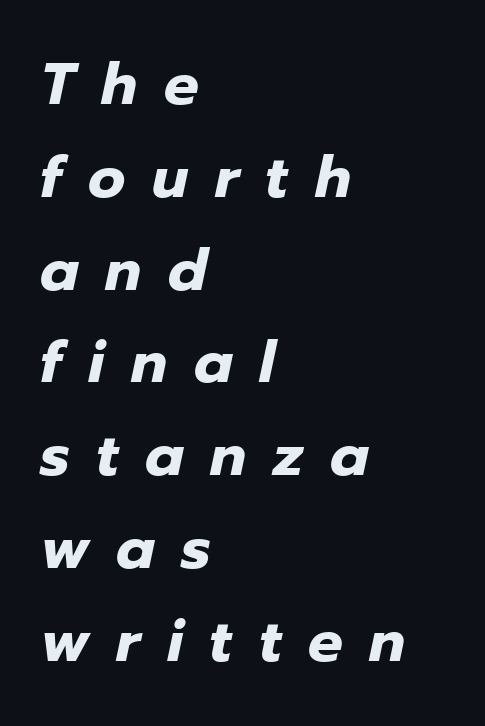
Q: Is the text bold? A: Yes.
Q: Is the text italic (slanted)? A: Yes, it leans right by about 12 degrees.
Q: Is the text underlined? A: No.
Q: How is the paragraph aligned? A: Left-aligned.
Q: Is the spacing between letters normal or unusually wide? A: Unusually wide.
Q: Is the spacing between lines tight, normal or loose? A: Normal.
Q: Width (condensed, normal, or wide)? A: Normal.
Q: Stroke contrast? A: Low.
Q: x-height? A: Medium.
Q: Monospaced? A: No.
